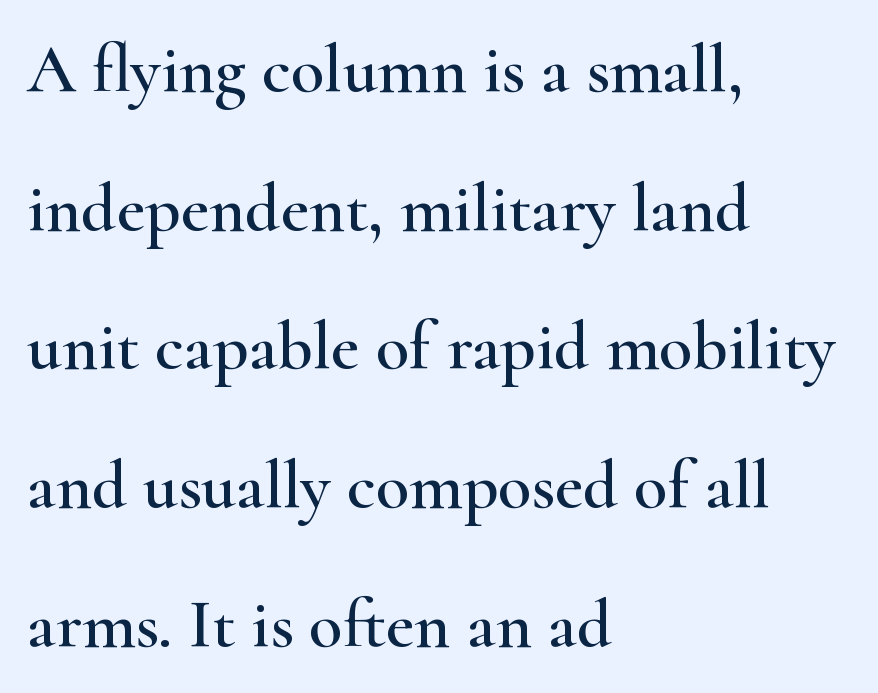
The rag falls on the right side of this text block. Is this a fixed-width face? No — the glyphs have proportional, varying widths. Compared with typical paragraphs, the rows here are farther apart. Yep, those are serifs on the letters. The font's upright variant was chosen for this text.
